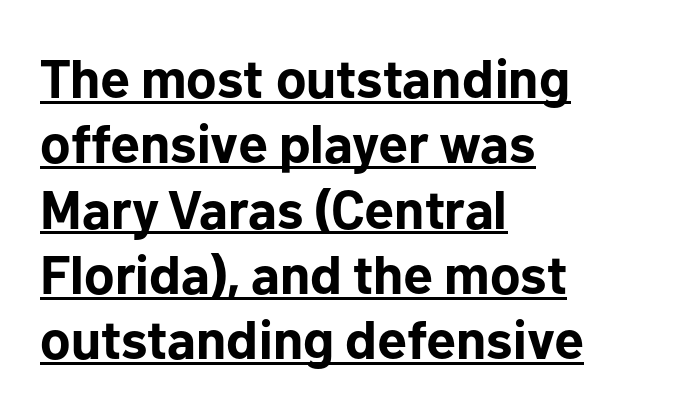
{"serif": "no", "italic": "no", "bold": "yes", "weight": "bold", "width": "normal", "stroke_contrast": "low", "x_height": "medium", "monospaced": "no", "underline": "yes", "align": "left", "line_spacing_ratio": 1.21, "letter_spacing": "normal", "letter_spacing_em": 0.0, "glyph_px": 54}
